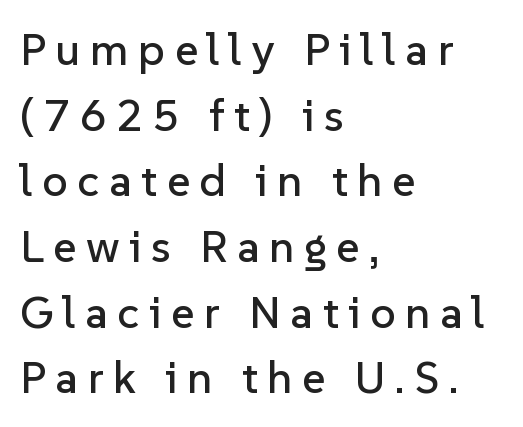
The image shows 45 px sans-serif type, upright; set left-aligned, normal line spacing (1.46x), unusually wide letter spacing (+0.21 em), not underlined; low stroke contrast and a medium x-height.
